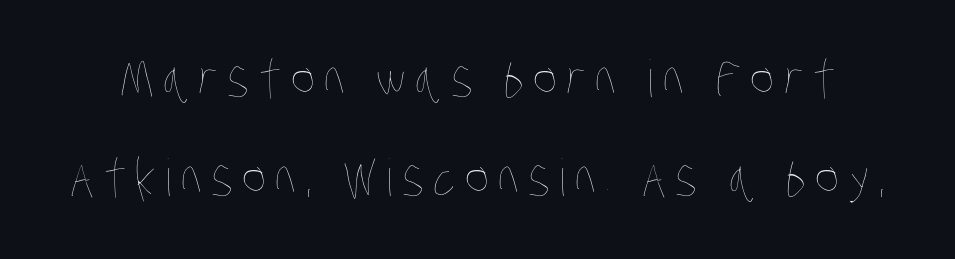
Q: Is the text bold? A: No.
Q: Is the text underlined? A: No.
Q: Is the spacing between lines tight, normal or loose? A: Loose.
Q: Width (condensed, normal, or wide)? A: Condensed.
Q: Stroke contrast? A: Low.
Q: x-height? A: Large.
Q: Monospaced? A: No.
